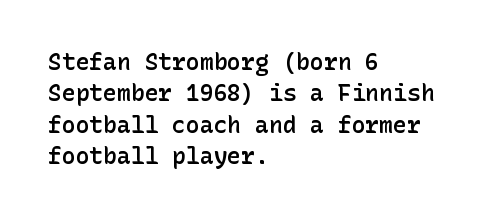
The image shows 23 px text type, upright; set left-aligned, normal line spacing (1.36x), normal letter spacing, not underlined.
